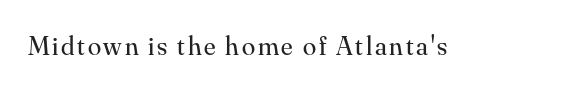
The space directly below the letters is spotless. The letters look calm and open, with moderate or lighter stems. Notice how the stems are strictly vertical — no italics here.
